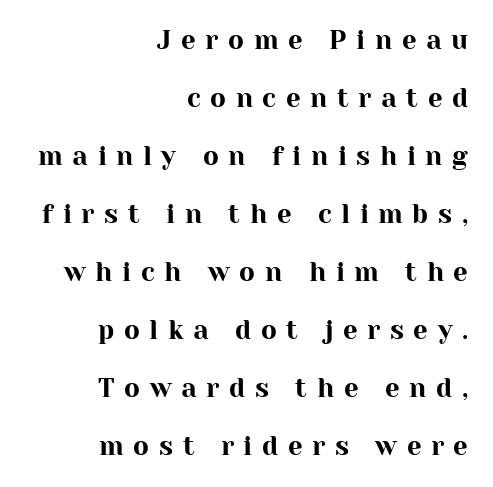
The image shows 26 px text type, upright; set right-aligned, loose line spacing (2.23x), unusually wide letter spacing (+0.37 em), not underlined.
